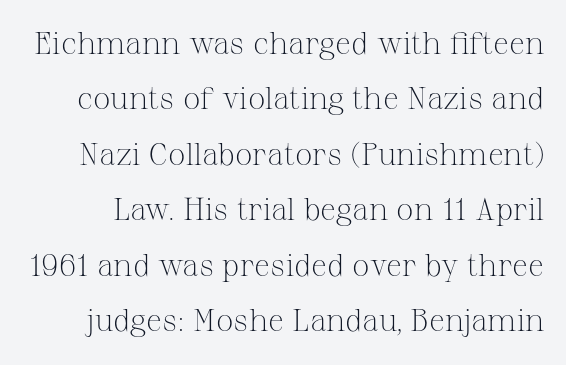
The image shows 31 px light serif type, upright; set line spacing 1.79x, normal letter spacing, not underlined; medium stroke contrast and a medium x-height.
